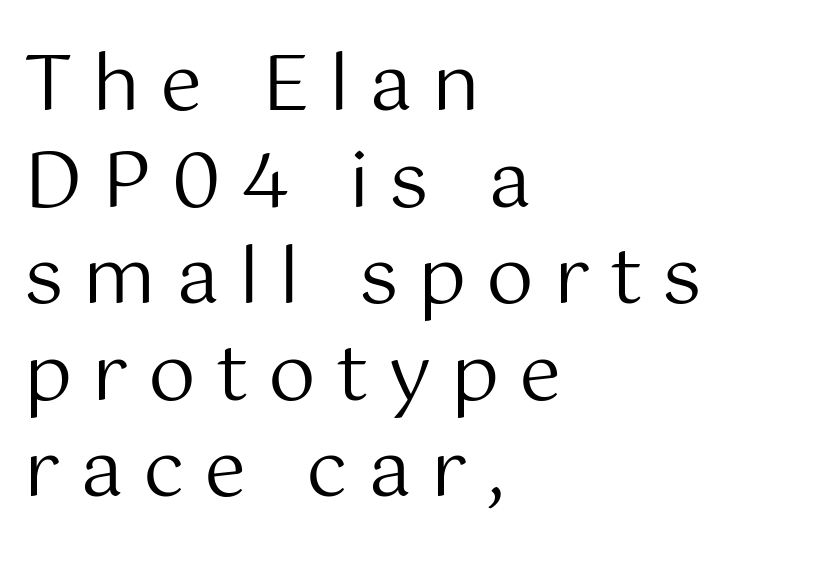
The image shows 76 px regular-weight sans-serif type, upright; set left-aligned, normal line spacing (1.27x), unusually wide letter spacing (+0.26 em), not underlined; medium stroke contrast and a medium x-height.
